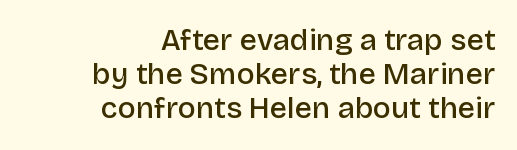
The image shows 30 px semibold sans-serif type, upright; set right-aligned, tight line spacing (1.14x), normal letter spacing, not underlined; low stroke contrast and a large x-height.
